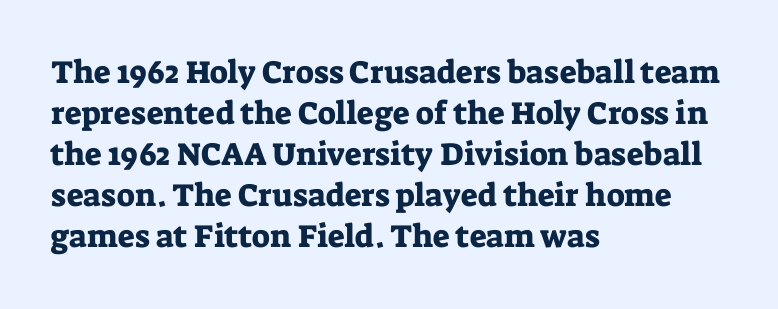
The image shows 32 px serif type, upright; set left-aligned, normal line spacing (1.28x), normal letter spacing, not underlined; low stroke contrast and a medium x-height.
